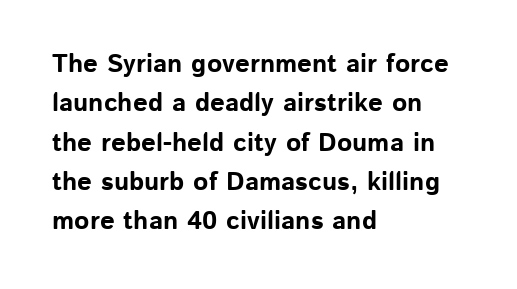
Typeset ragged right — the left edge is the straight one. The passage shown is not underscored anywhere. The lettering stays uniformly vertical, giving the passage a roman look. Short note: letters normally spaced.
